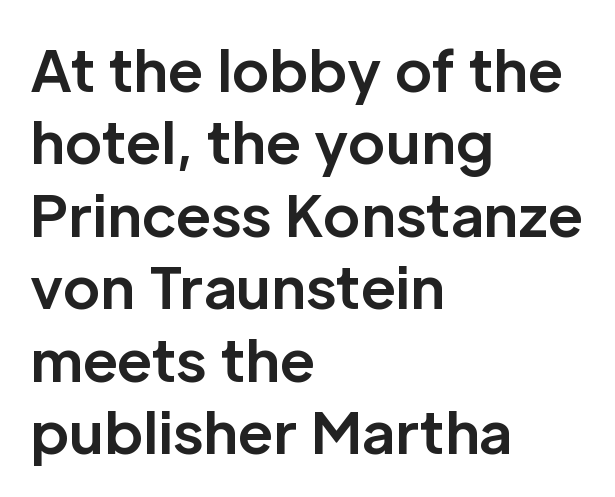
{"serif": "no", "italic": "no", "bold": "yes", "weight": "bold", "width": "normal", "stroke_contrast": "low", "x_height": "medium", "monospaced": "no", "underline": "no", "align": "left", "line_spacing": "normal", "line_spacing_ratio": 1.27, "letter_spacing": "normal", "letter_spacing_em": 0.0, "glyph_px": 57}
